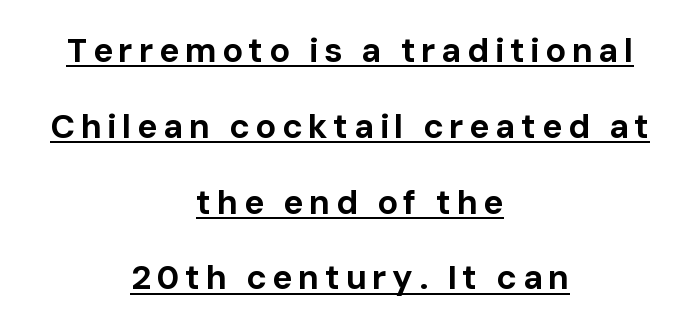
Looks like regular typesetting: each glyph gets only the width it needs. Ascenders rise straight up at ninety degrees. The setting favours the middle, as headings and verse often do. Beneath each row of characters lies a ruled line. What's the leading like? Stretched, with rows far apart. Serif or sans? Sans — the stroke terminals are bare.
